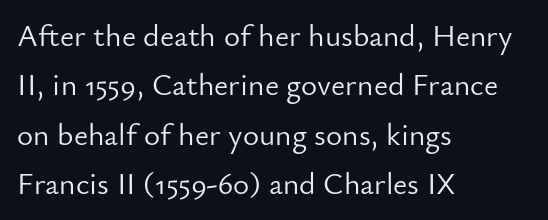
Q: Is the text bold? A: No.
Q: Is the text italic (slanted)? A: No, it is upright.
Q: Is the typeface a serif or a sans-serif typeface? A: Sans-serif.
Q: Is the text underlined? A: No.
Q: How is the paragraph aligned? A: Left-aligned.
Q: Is the spacing between letters normal or unusually wide? A: Normal.
Q: Is the spacing between lines tight, normal or loose? A: Normal.
Q: Width (condensed, normal, or wide)? A: Normal.
Q: Stroke contrast? A: Low.
Q: x-height? A: Small.
Q: Monospaced? A: No.
